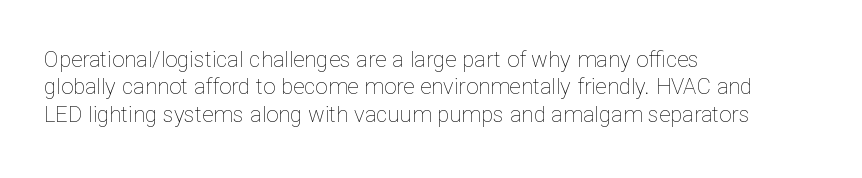
Q: Is the text bold? A: No.
Q: Is the text italic (slanted)? A: No, it is upright.
Q: Is the text underlined? A: No.
Q: How is the paragraph aligned? A: Left-aligned.
Q: Is the spacing between letters normal or unusually wide? A: Normal.
Q: Is the spacing between lines tight, normal or loose? A: Normal.
